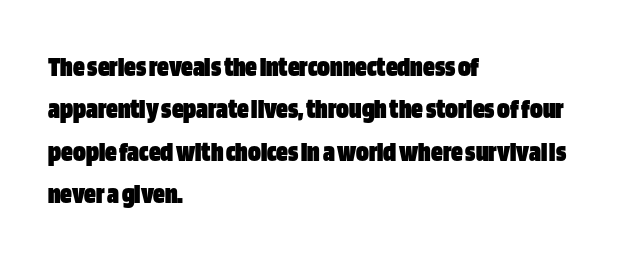
Strong, thick strokes mark this as bold type. Unlike italic type, these characters show no tilt at all. How are the letters spaced? Ordinarily, with no added tracking. A bare baseline throughout the passage.
